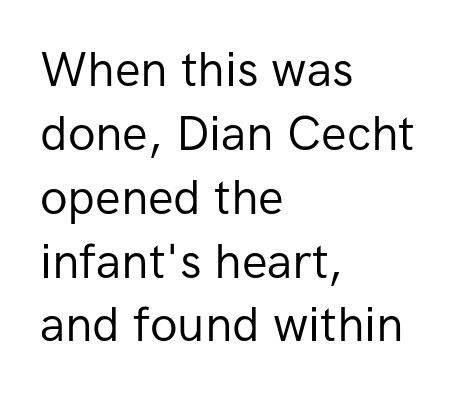
The tracking reads as untouched default to a designer's eye. Spacing verdict: proportional, widths tailored to each character. Evenly set lines give the paragraph a standard silhouette. Heft: none added — not bold.
